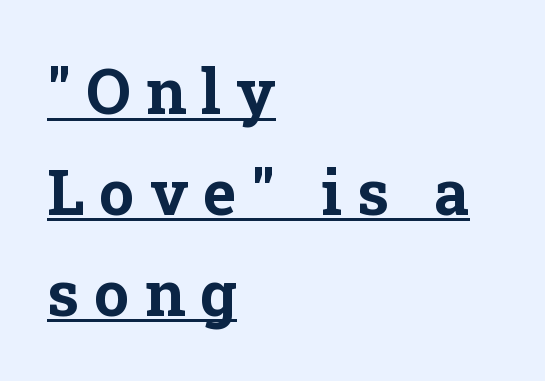
The image shows 63 px bold serif type, upright; set left-aligned, normal line spacing (1.6x), unusually wide letter spacing (+0.24 em), underlined; low stroke contrast and a medium x-height.
